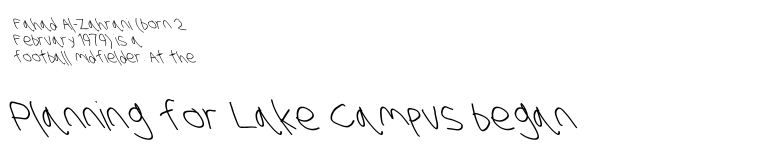
Q: Is the text bold? A: No.
Q: Is the typeface a serif or a sans-serif typeface? A: Sans-serif.
Q: Is the text underlined? A: No.
Q: How is the paragraph aligned? A: Left-aligned.
Q: Is the spacing between letters normal or unusually wide? A: Normal.
Q: Is the spacing between lines tight, normal or loose? A: Tight.
Q: Which block of text is set in a larger size, the first (top) or the second (bottom)? A: The second (bottom) one.
Q: Width (condensed, normal, or wide)? A: Condensed.
Q: Stroke contrast? A: Low.
Q: x-height? A: Large.
Q: Monospaced? A: No.
